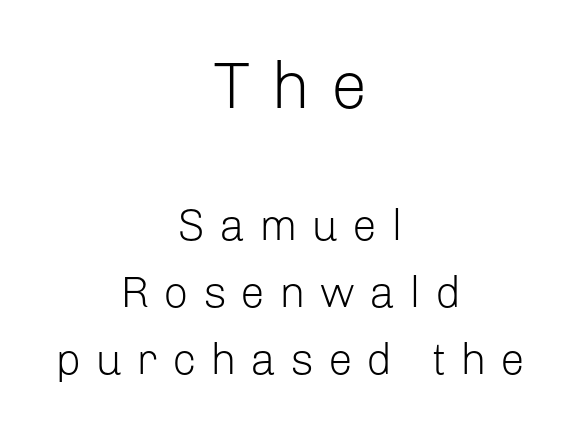
The image shows 66 px light sans-serif type, upright; set centered, normal line spacing (1.52x), unusually wide letter spacing (+0.32 em), not underlined; the first (top) block is 1.5x larger; low stroke contrast and a medium x-height.
